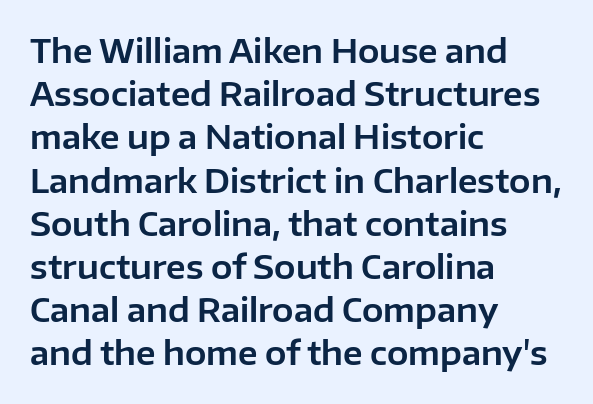
The image shows 32 px sans-serif type, upright; set left-aligned, normal line spacing (1.35x), normal letter spacing, not underlined; low stroke contrast and a medium x-height.
